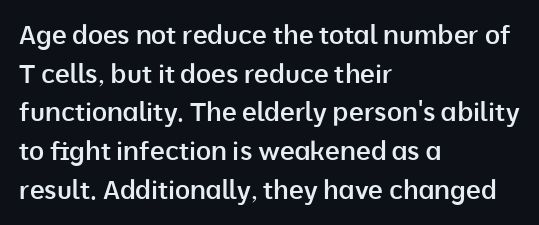
The image shows 26 px text type, upright; set left-aligned, normal line spacing (1.49x), normal letter spacing, not underlined.
